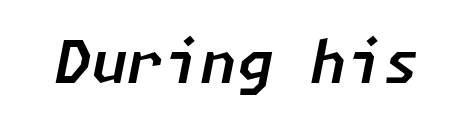
{"italic": "yes", "lean": "right", "slant_degrees": 11, "width": "normal", "stroke_contrast": "low", "x_height": "medium", "underline": "no", "letter_spacing": "normal", "letter_spacing_em": 0.0, "glyph_px": 59}
